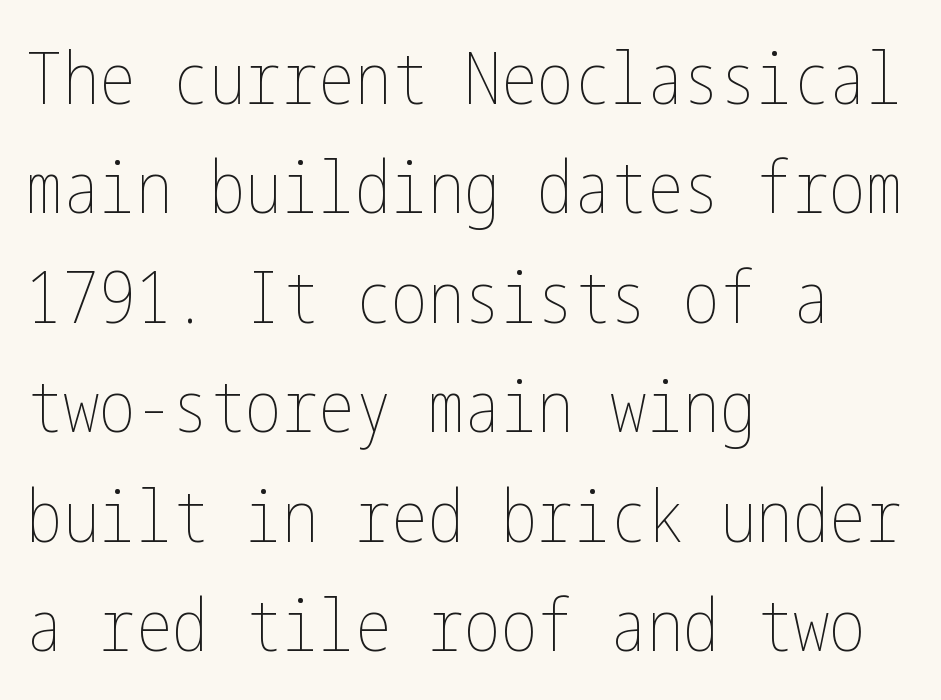
Leftover space on each line is placed entirely after the last word. Observe the ordinary spacing: letters are neighbours, not strangers. A light-to-regular cut is what we see here. The passage shown stacks its lines at a standard gap.
